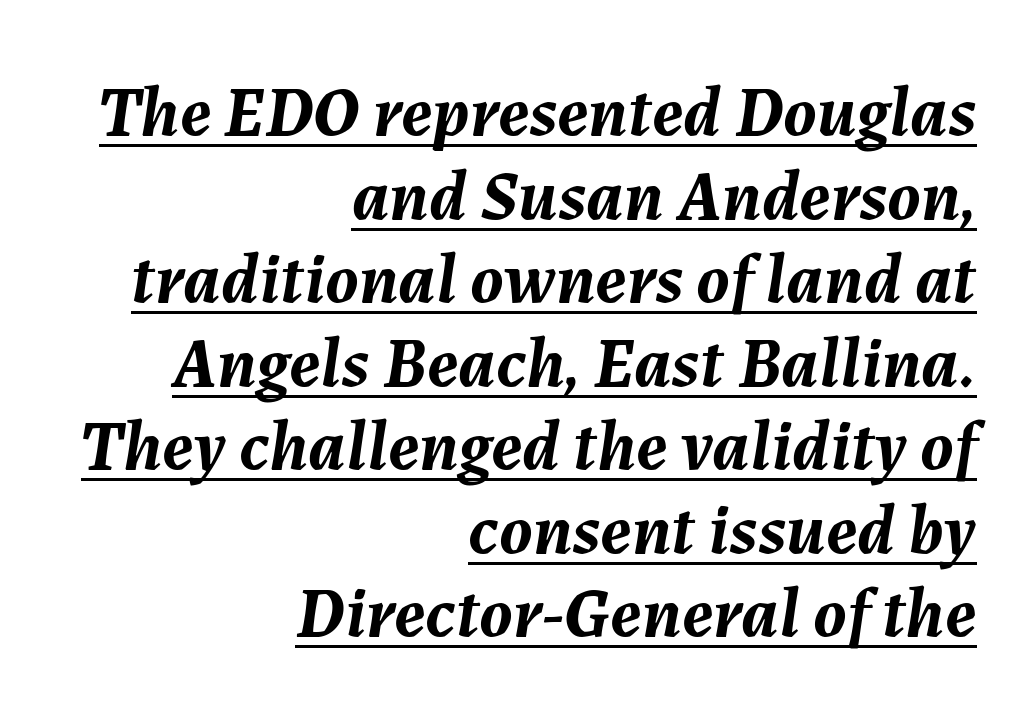
Q: Is the text bold? A: Yes.
Q: Is the text italic (slanted)? A: Yes, it leans right by about 7 degrees.
Q: Is the text underlined? A: Yes.
Q: How is the paragraph aligned? A: Right-aligned.
Q: Is the spacing between letters normal or unusually wide? A: Normal.
Q: Width (condensed, normal, or wide)? A: Normal.
Q: Stroke contrast? A: Medium.
Q: x-height? A: Medium.
Q: Monospaced? A: No.
